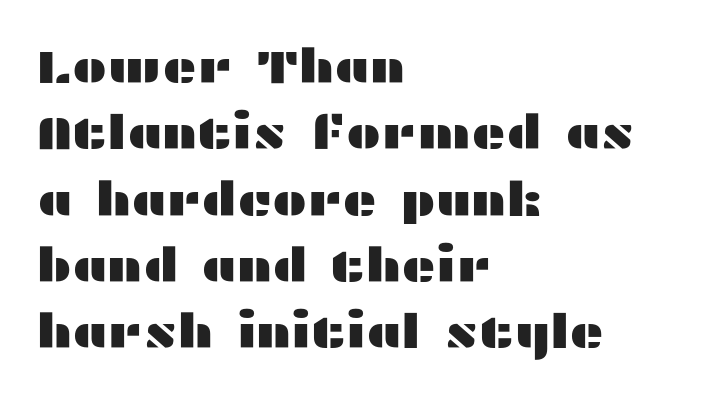
{"serif": "no", "italic": "no", "width": "wide", "stroke_contrast": "medium", "x_height": "medium", "monospaced": "no", "underline": "no", "align": "left", "line_spacing": "normal", "line_spacing_ratio": 1.41, "letter_spacing": "normal", "letter_spacing_em": 0.0, "glyph_px": 47}
